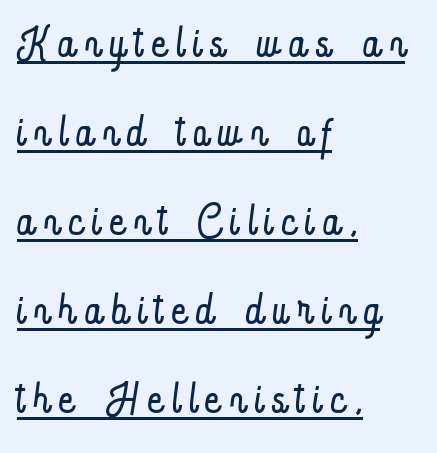
The image shows 61 px light, condensed type; set left-aligned, normal line spacing (1.46x), underlined; low stroke contrast and a small x-height.
